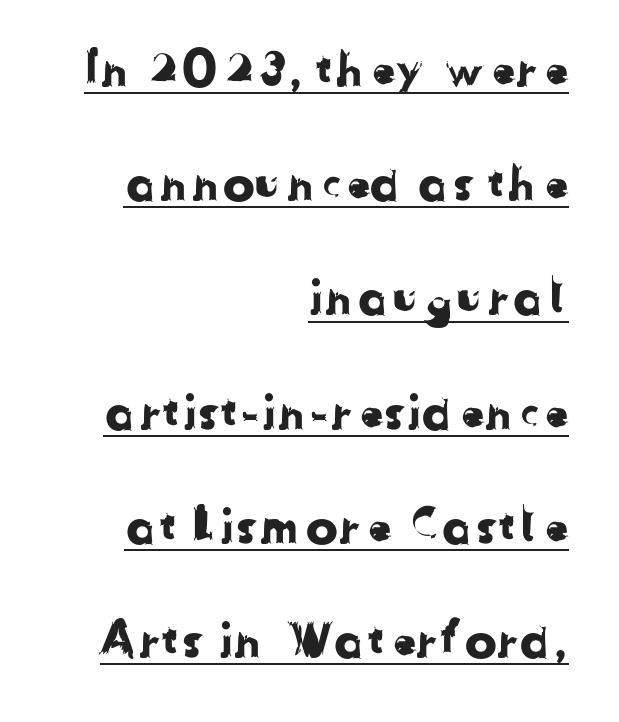
Alignment: flush right. The block of text is sparse from top to bottom, with ample space between rows. The glyphs in this specimen are sans serif. You could call the tracking neutral — neither tight nor loose.
